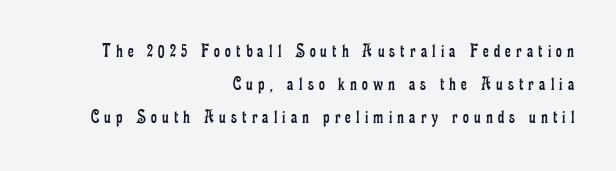
The image shows 20 px text type, upright; set right-aligned, normal line spacing (1.66x), unusually wide letter spacing (+0.26 em), not underlined.
